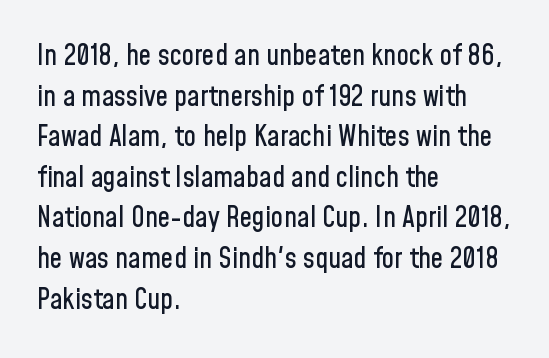
Q: Is the text italic (slanted)? A: No, it is upright.
Q: Is the typeface a serif or a sans-serif typeface? A: Sans-serif.
Q: Is the text underlined? A: No.
Q: How is the paragraph aligned? A: Left-aligned.
Q: Is the spacing between letters normal or unusually wide? A: Normal.
Q: Is the spacing between lines tight, normal or loose? A: Normal.
Q: Width (condensed, normal, or wide)? A: Condensed.
Q: Stroke contrast? A: Low.
Q: x-height? A: Medium.
Q: Monospaced? A: No.
